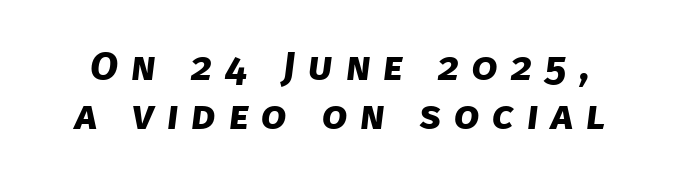
Q: Is the text bold? A: Yes.
Q: Is the typeface a serif or a sans-serif typeface? A: Sans-serif.
Q: Is the text underlined? A: No.
Q: Is the spacing between letters normal or unusually wide? A: Unusually wide.
Q: Width (condensed, normal, or wide)? A: Normal.
Q: Stroke contrast? A: Low.
Q: x-height? A: Large.
Q: Monospaced? A: No.
